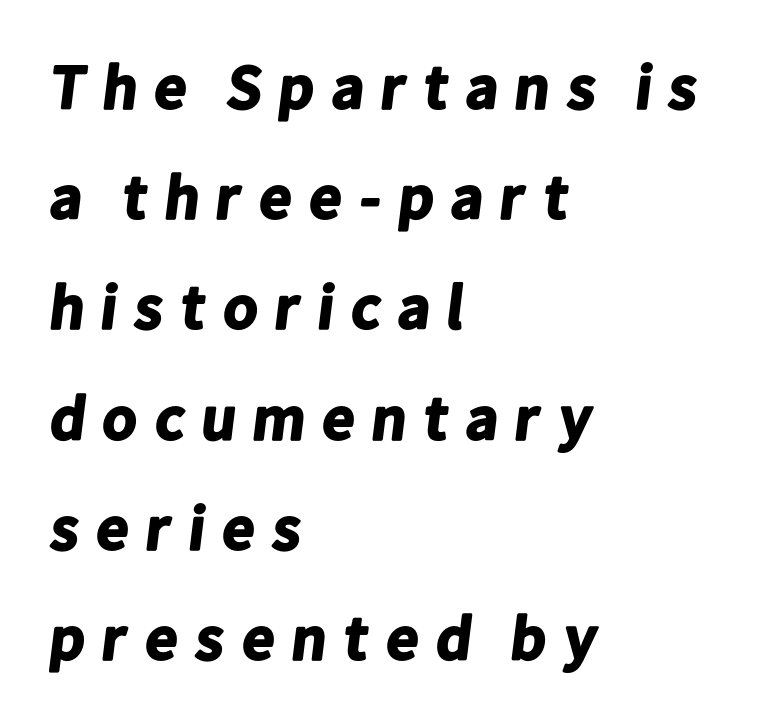
The image shows 63 px bold sans-serif type; set left-aligned, line spacing 1.75x, unusually wide letter spacing (+0.2 em), not underlined; low stroke contrast and a medium x-height.
